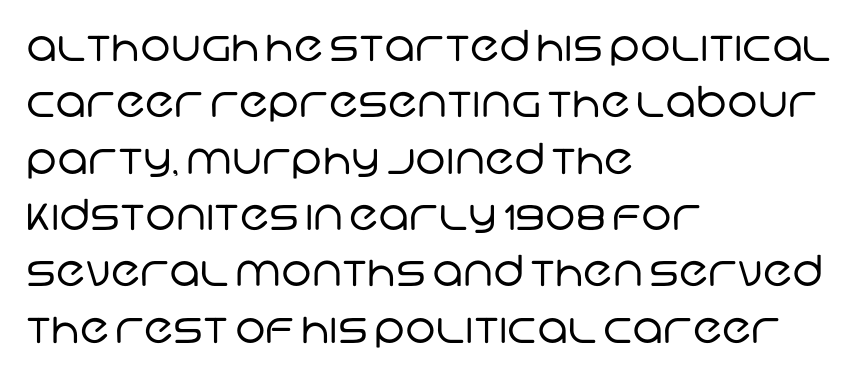
{"serif": "no", "bold": "no", "weight": "regular", "width": "normal", "stroke_contrast": "low", "x_height": "large", "monospaced": "no", "underline": "no", "align": "left", "line_spacing": "normal", "line_spacing_ratio": 1.31, "letter_spacing": "normal", "letter_spacing_em": 0.0, "glyph_px": 43}
